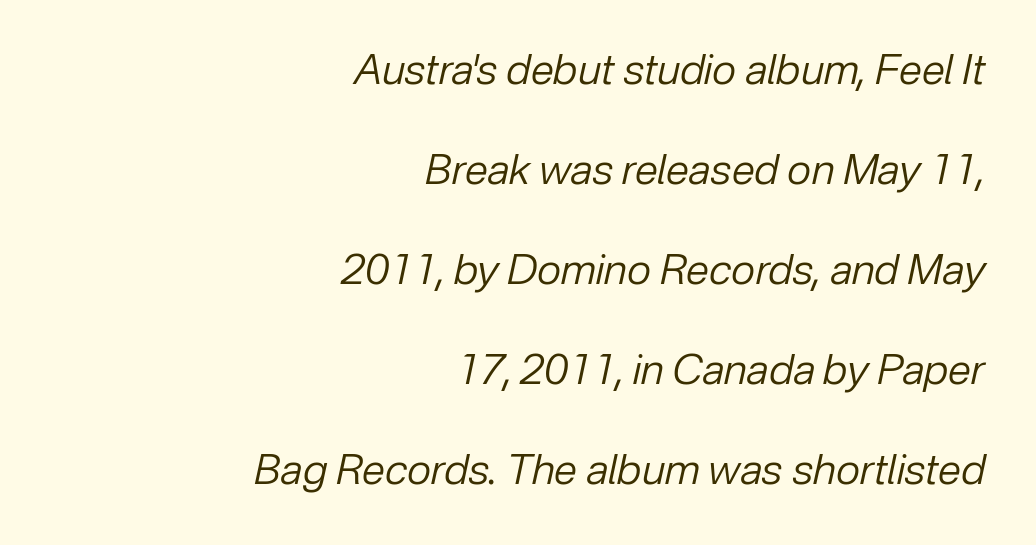
{"italic": "yes", "lean": "right", "slant_degrees": 12, "bold": "no", "weight": "regular", "width": "normal", "stroke_contrast": "low", "x_height": "medium", "monospaced": "no", "underline": "no", "align": "right", "line_spacing": "loose", "line_spacing_ratio": 2.38, "letter_spacing": "normal", "letter_spacing_em": 0.0, "glyph_px": 42}
